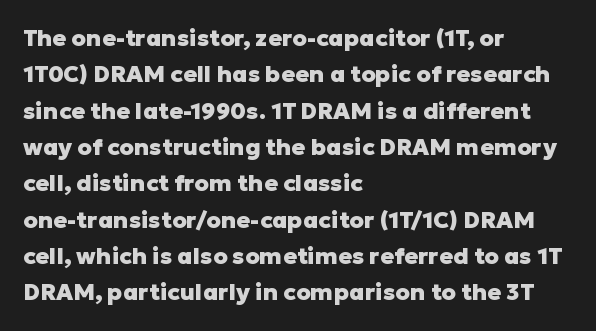
The image shows 23 px bold type, upright; set left-aligned, normal line spacing (1.58x), normal letter spacing, not underlined.
